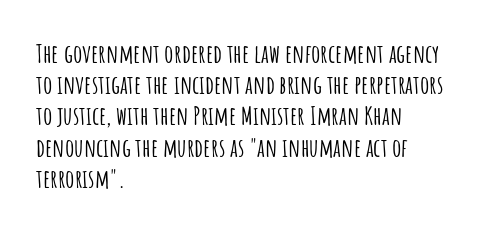
The image shows 26 px text type, upright; set left-aligned, line spacing 1.2x, normal letter spacing, not underlined.
